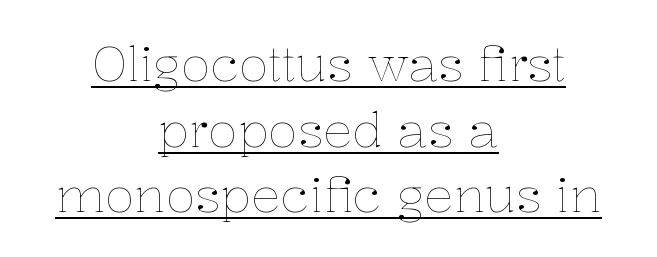
{"italic": "no", "bold": "no", "weight": "thin", "width": "normal", "stroke_contrast": "low", "x_height": "medium", "monospaced": "no", "underline": "yes", "align": "center", "line_spacing": "normal", "line_spacing_ratio": 1.34, "letter_spacing": "normal", "letter_spacing_em": 0.0, "glyph_px": 49}
